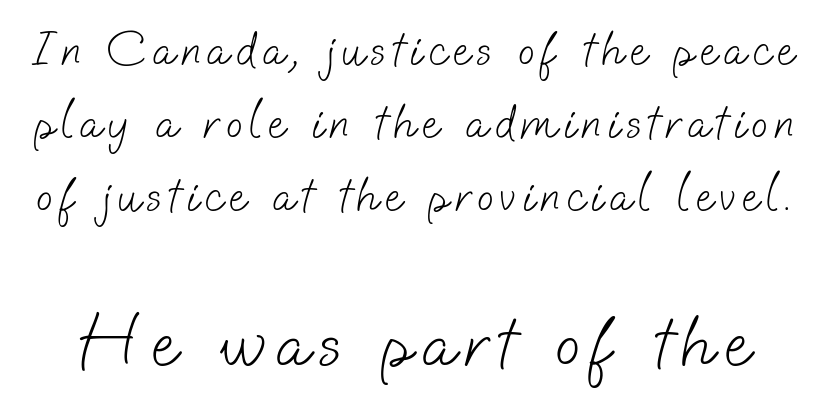
{"serif": "no", "bold": "no", "weight": "light", "width": "normal", "stroke_contrast": "low", "x_height": "small", "monospaced": "no", "underline": "no", "line_spacing": "normal", "line_spacing_ratio": 1.49, "larger_block": "second", "size_ratio": 1.51, "glyph_px": 74}
